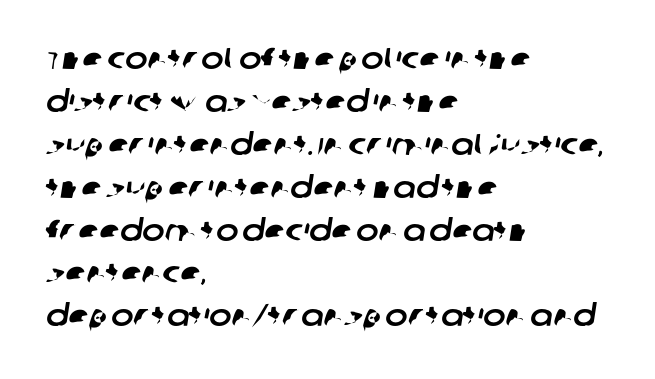
{"serif": "no", "width": "normal", "stroke_contrast": "low", "x_height": "large", "monospaced": "no", "underline": "no", "align": "left", "line_spacing": "normal", "line_spacing_ratio": 1.43, "letter_spacing": "normal", "letter_spacing_em": 0.0, "glyph_px": 30}
